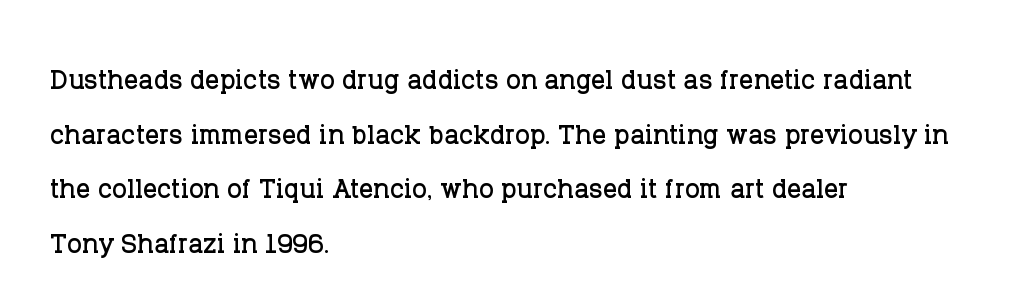
Just letters on the line, the space beneath them empty. Baseline-to-baseline distance is the conventional proportion of letter height. Nope, not italic — everything's standing straight. In CSS terms this would be text-align: left. A typesetter would label this face a serif.
